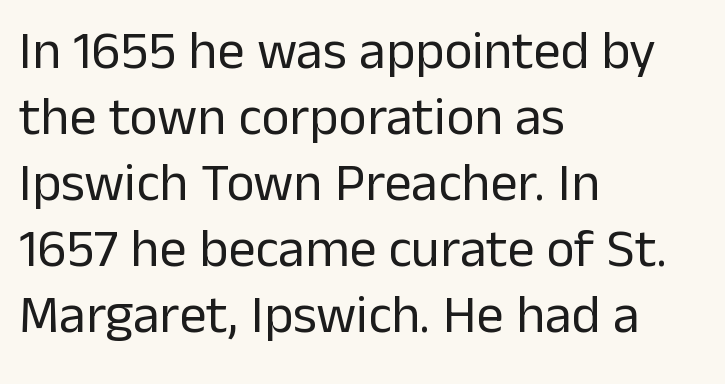
If you drew a ruler down the left edge, every line would touch it. Bold? No — there's no thickening of the strokes. Check the space under the baseline: it is left empty. A sans-serif font was chosen for this passage.
